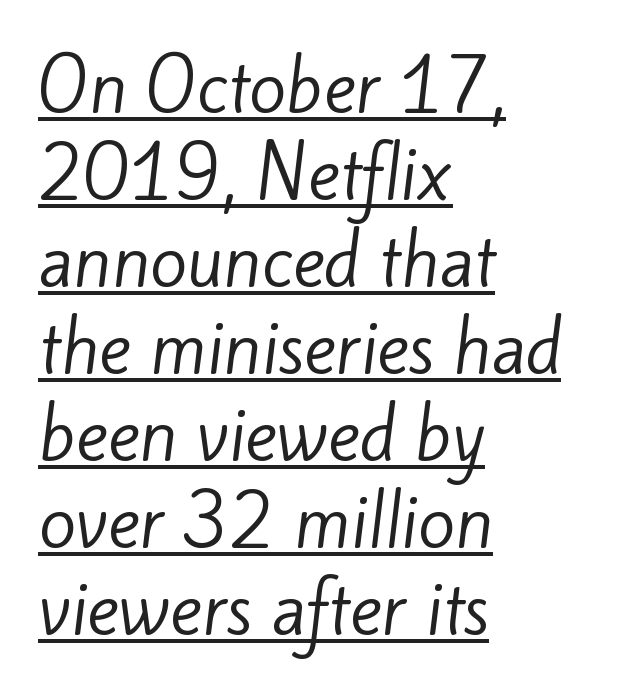
Q: Is the text bold? A: No.
Q: Is the typeface a serif or a sans-serif typeface? A: Sans-serif.
Q: Is the text underlined? A: Yes.
Q: How is the paragraph aligned? A: Left-aligned.
Q: Is the spacing between letters normal or unusually wide? A: Normal.
Q: Is the spacing between lines tight, normal or loose? A: Normal.
Q: Width (condensed, normal, or wide)? A: Normal.
Q: Stroke contrast? A: Low.
Q: x-height? A: Small.
Q: Monospaced? A: No.
